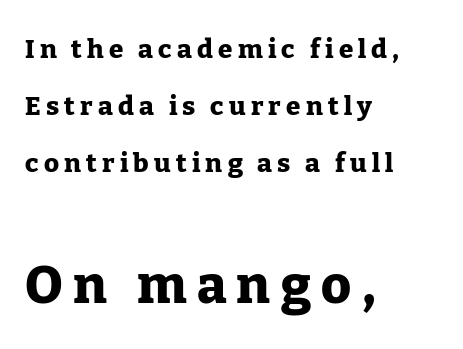
{"serif": "yes", "italic": "no", "bold": "yes", "weight": "heavy", "width": "normal", "stroke_contrast": "low", "x_height": "medium", "monospaced": "no", "underline": "no", "align": "left", "line_spacing": "loose", "line_spacing_ratio": 2.19, "letter_spacing": "wide", "letter_spacing_em": 0.2, "larger_block": "second", "size_ratio": 2.0, "glyph_px": 52}
